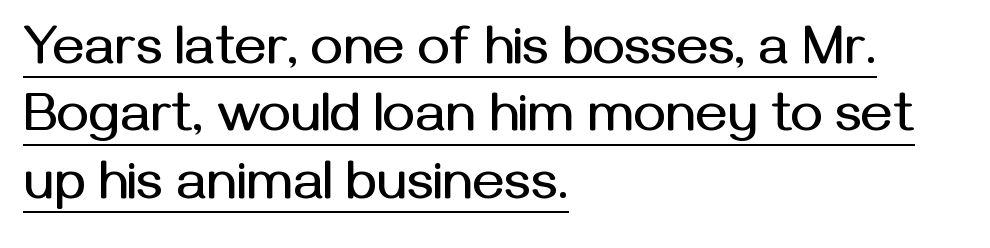
{"serif": "no", "italic": "no", "width": "normal", "stroke_contrast": "medium", "x_height": "medium", "monospaced": "no", "underline": "yes", "align": "left", "line_spacing": "normal", "line_spacing_ratio": 1.25, "letter_spacing": "normal", "letter_spacing_em": 0.0, "glyph_px": 54}
